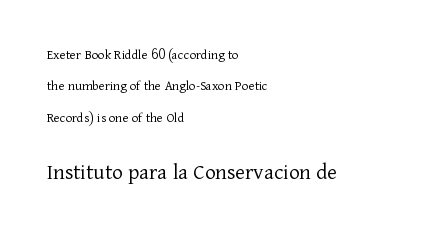
The image shows 23 px text type, upright; set left-aligned, loose line spacing (2.25x), normal letter spacing, not underlined; the second (bottom) block is 1.64x larger.
